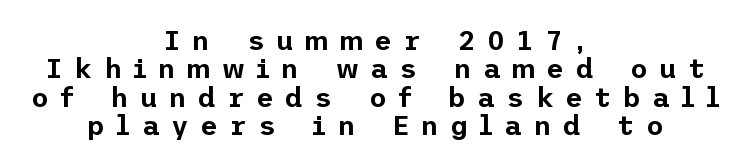
Q: Is the text italic (slanted)? A: No, it is upright.
Q: Is the text underlined? A: No.
Q: How is the paragraph aligned? A: Centered.
Q: Is the spacing between letters normal or unusually wide? A: Unusually wide.
Q: Is the spacing between lines tight, normal or loose? A: Tight.
